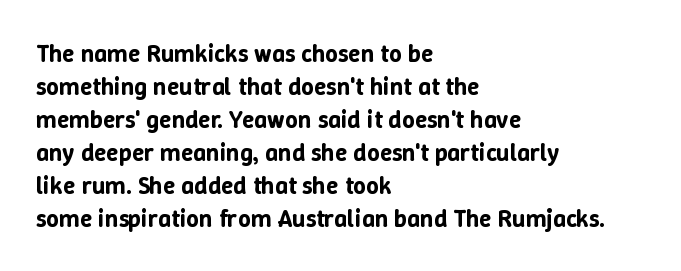
The image shows 25 px text type, upright; set left-aligned, normal line spacing (1.32x), normal letter spacing, not underlined.
